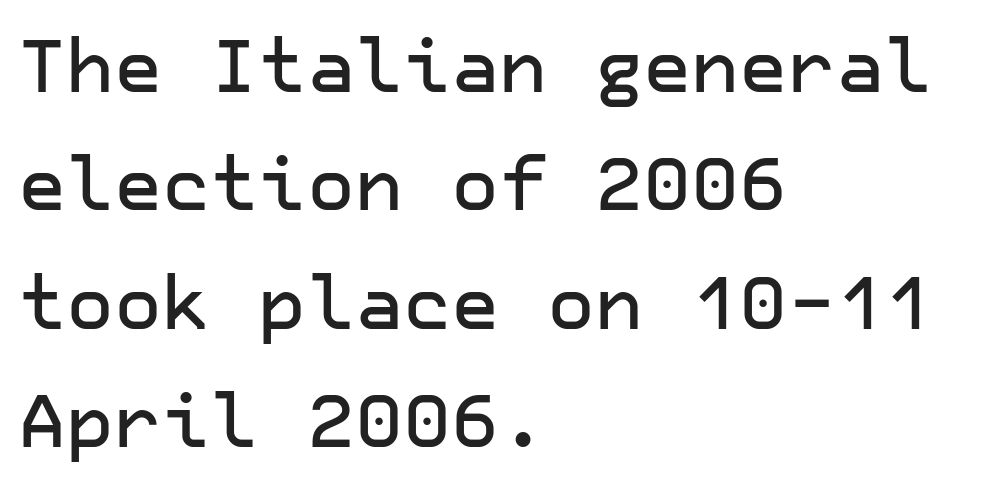
The image shows 74 px sans-serif type, upright; set left-aligned, normal line spacing (1.6x), normal letter spacing, not underlined; low stroke contrast and a medium x-height.
